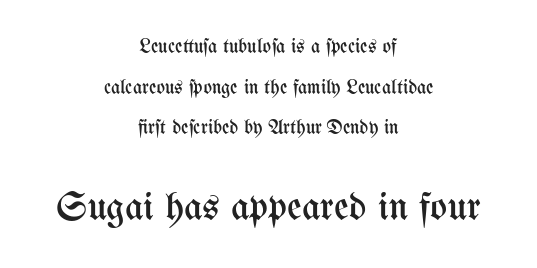
Tall strokes in this sample are plumb rather than angled. The passage shown is typed in a proportional face where columns would drift. The horizontal fit of the characters is conventional and even. Rows of type keep a wide berth in the vertical direction. No extra ink here — the face is not bold.
